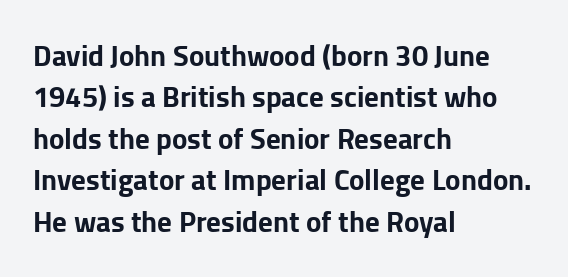
Layout note: lines flush left. Ordinary non-slanted type is in use. Look at the bottom of the vertical strokes: they stop flat, with no serifs. The letters sit at their default tracking, neither squeezed nor spread. Quick note: underline off.
